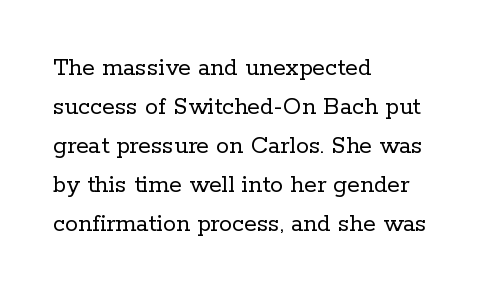
{"italic": "no", "bold": "no", "underline": "no", "align": "left", "line_spacing": "normal", "line_spacing_ratio": 1.5, "letter_spacing": "normal", "letter_spacing_em": 0.0, "glyph_px": 26}
